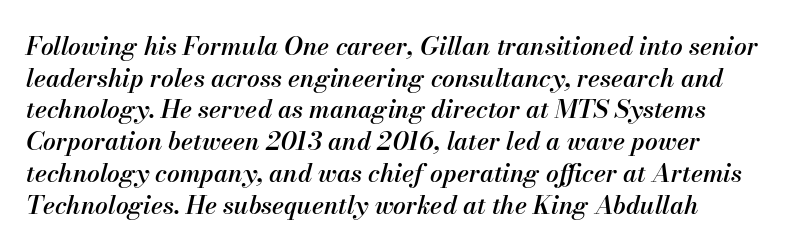
{"italic": "yes", "lean": "right", "slant_degrees": 13, "bold": "semi", "underline": "no", "align": "left", "line_spacing": "normal", "line_spacing_ratio": 1.27, "letter_spacing": "normal", "letter_spacing_em": 0.0, "glyph_px": 25}
